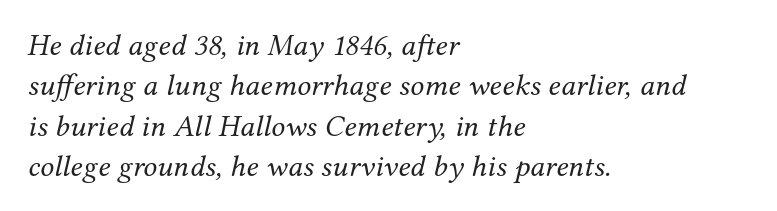
Stems here are at most as thick as an everyday book face. These lines were composed using italics. The face used here is proportionally spaced, like ordinary book or web type. Unlike a clean sans, this face finishes its strokes with serifs. The text block is weighted toward the left margin, trailing off unevenly rightward.
